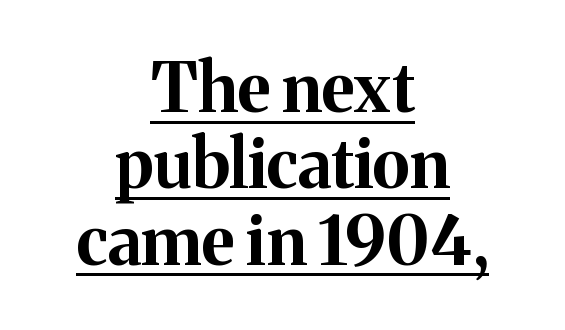
{"serif": "yes", "italic": "no", "bold": "yes", "weight": "bold", "width": "normal", "stroke_contrast": "medium", "x_height": "medium", "monospaced": "no", "underline": "yes", "align": "center", "line_spacing": "tight", "line_spacing_ratio": 1.14, "letter_spacing": "normal", "letter_spacing_em": 0.0, "glyph_px": 67}
